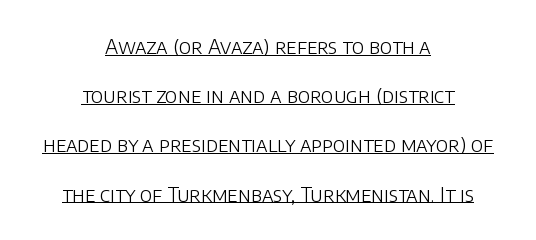
Q: Is the text bold? A: No.
Q: Is the text italic (slanted)? A: No, it is upright.
Q: Is the text underlined? A: Yes.
Q: How is the paragraph aligned? A: Centered.
Q: Is the spacing between letters normal or unusually wide? A: Normal.
Q: Is the spacing between lines tight, normal or loose? A: Loose.
